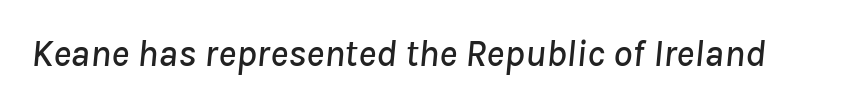
These lines keep a tight, regular rhythm from letter to letter. It's the slanting kind of type. Bare-footed words on every line. Proportional: the letters do not fall into vertical columns.
